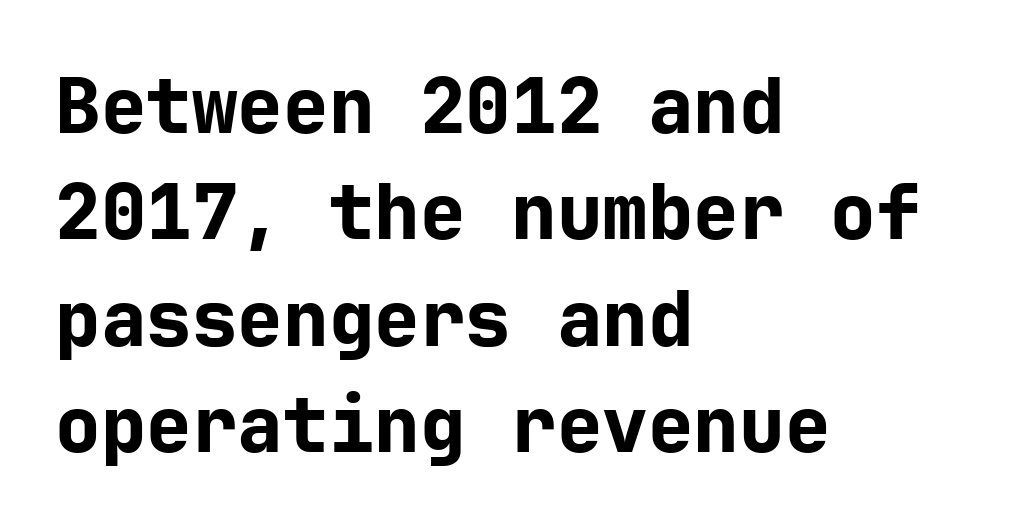
Q: Is the text bold? A: Yes.
Q: Is the text italic (slanted)? A: No, it is upright.
Q: Is the typeface a serif or a sans-serif typeface? A: Sans-serif.
Q: Is the text underlined? A: No.
Q: How is the paragraph aligned? A: Left-aligned.
Q: Is the spacing between letters normal or unusually wide? A: Normal.
Q: Is the spacing between lines tight, normal or loose? A: Normal.
Q: Width (condensed, normal, or wide)? A: Normal.
Q: Stroke contrast? A: Low.
Q: x-height? A: Medium.
